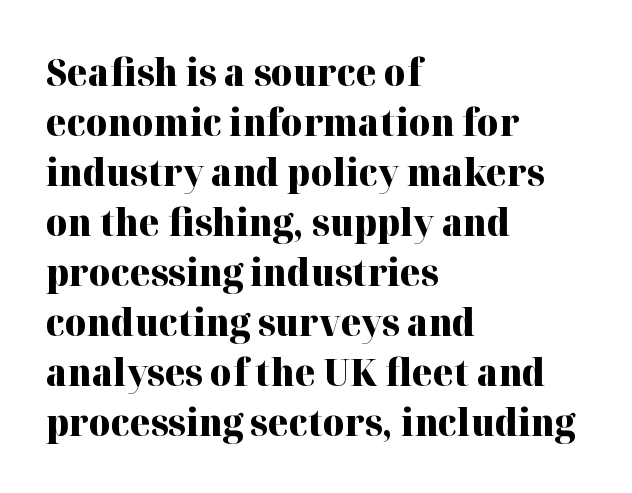
The image shows 37 px heavy serif type, upright; set left-aligned, normal line spacing (1.35x), normal letter spacing, not underlined; high stroke contrast and a medium x-height.
